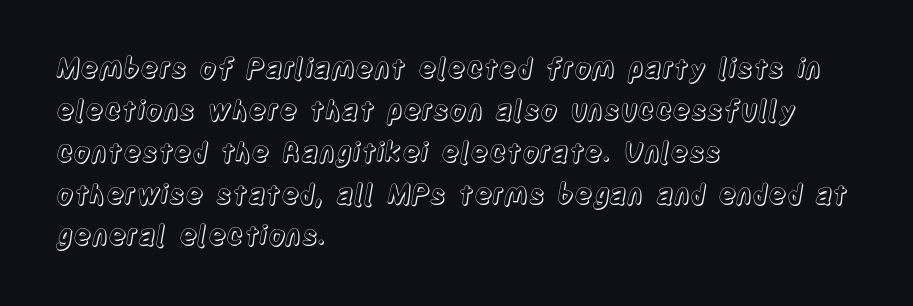
The image shows 27 px text type; set left-aligned, normal line spacing (1.55x), normal letter spacing, not underlined.
